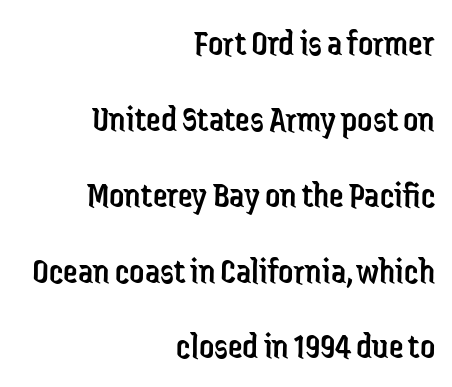
Where is the straight margin? On the right. Caption: standard tracking, unaltered. Nothing sits at the stroke ends, so this counts as sans-serif. Successive baselines arrive slowly, with a big drop between each. Varying glyph widths throughout — classic text-font behaviour. Each stroke keeps to a modest, everyday thickness or less.
